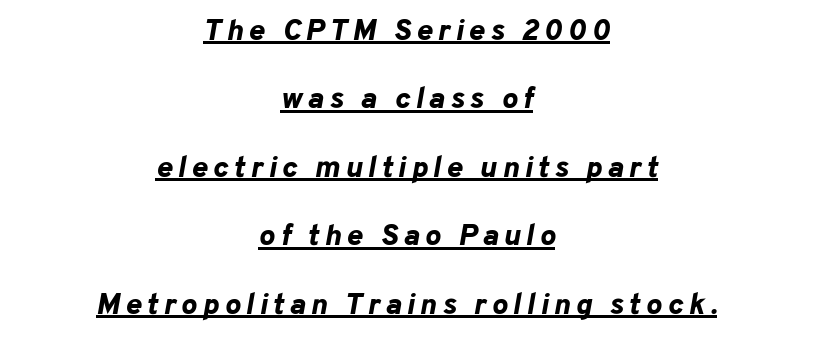
The image shows 30 px bold type, italic (leaning right); set centered, loose line spacing (2.28x), underlined; low stroke contrast and a medium x-height.
